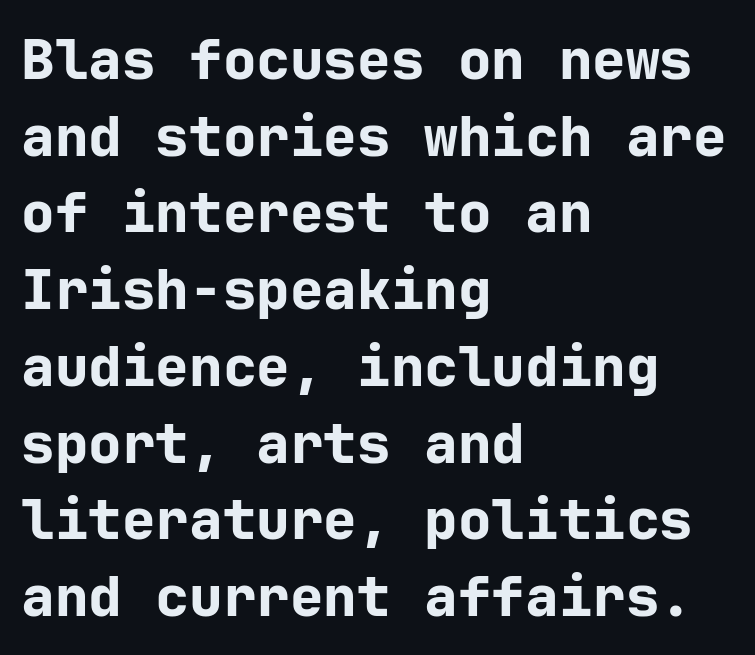
Q: Is the text bold? A: Yes.
Q: Is the text italic (slanted)? A: No, it is upright.
Q: Is the typeface a serif or a sans-serif typeface? A: Sans-serif.
Q: Is the text underlined? A: No.
Q: How is the paragraph aligned? A: Left-aligned.
Q: Is the spacing between letters normal or unusually wide? A: Normal.
Q: Is the spacing between lines tight, normal or loose? A: Normal.
Q: Width (condensed, normal, or wide)? A: Normal.
Q: Stroke contrast? A: Low.
Q: x-height? A: Medium.
